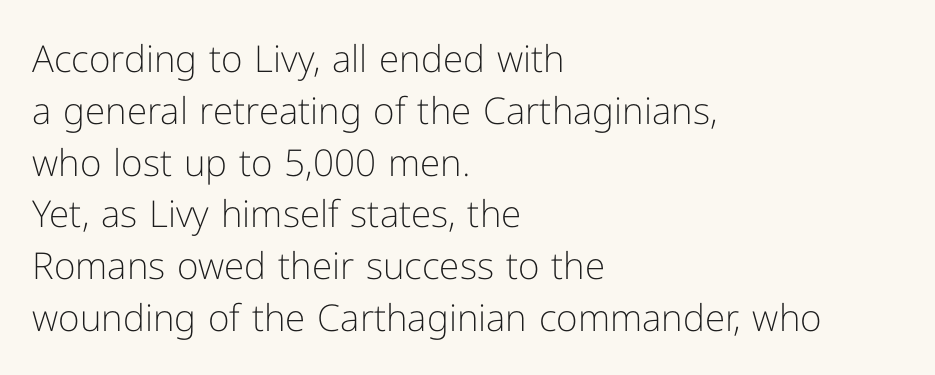
{"serif": "no", "italic": "no", "bold": "no", "weight": "light", "width": "normal", "stroke_contrast": "low", "x_height": "medium", "monospaced": "no", "underline": "no", "align": "left", "line_spacing": "normal", "line_spacing_ratio": 1.4, "letter_spacing": "normal", "letter_spacing_em": 0.0, "glyph_px": 37}
